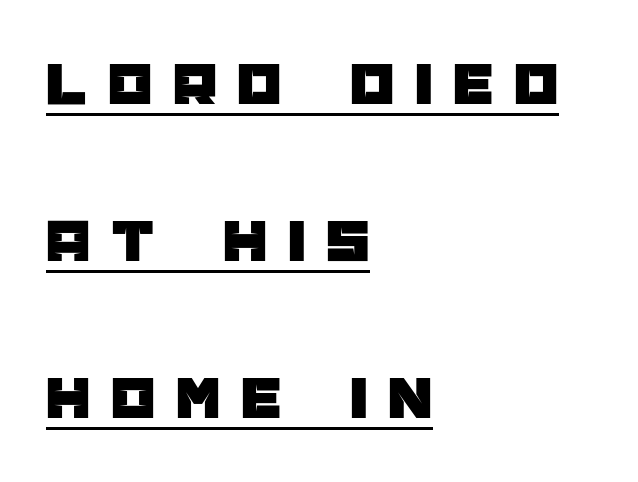
The image shows 63 px sans-serif type, upright; set left-aligned, loose line spacing (2.49x), unusually wide letter spacing (+0.33 em), underlined; low stroke contrast and a large x-height.
